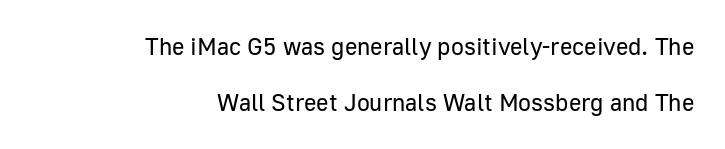
The image shows 24 px text type, upright; set right-aligned, loose line spacing (2.34x), normal letter spacing, not underlined.
